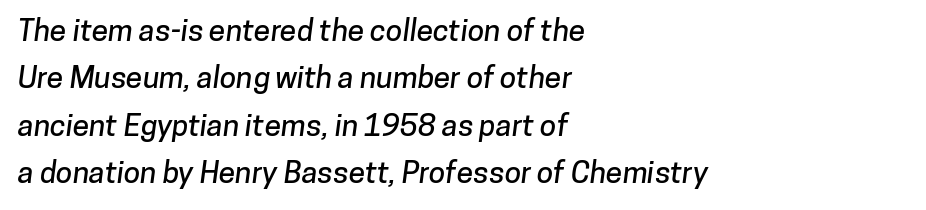
Q: Is the typeface a serif or a sans-serif typeface? A: Sans-serif.
Q: Is the text underlined? A: No.
Q: How is the paragraph aligned? A: Left-aligned.
Q: Is the spacing between letters normal or unusually wide? A: Normal.
Q: Is the spacing between lines tight, normal or loose? A: Normal.
Q: Width (condensed, normal, or wide)? A: Normal.
Q: Stroke contrast? A: Low.
Q: x-height? A: Medium.
Q: Monospaced? A: No.
